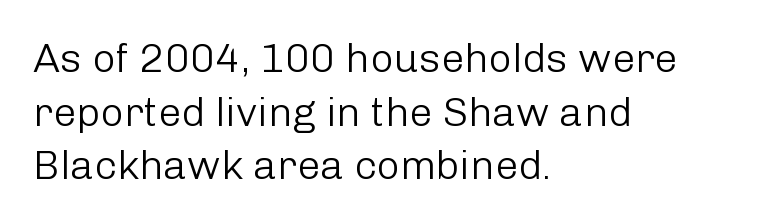
The type sits square on the baseline with zero lean. The face looks like a standard text weight, possibly lighter. Nothing sits at the stroke ends, so this counts as sans-serif. What stands out about the letter spacing? Nothing — it is the standard amount.
